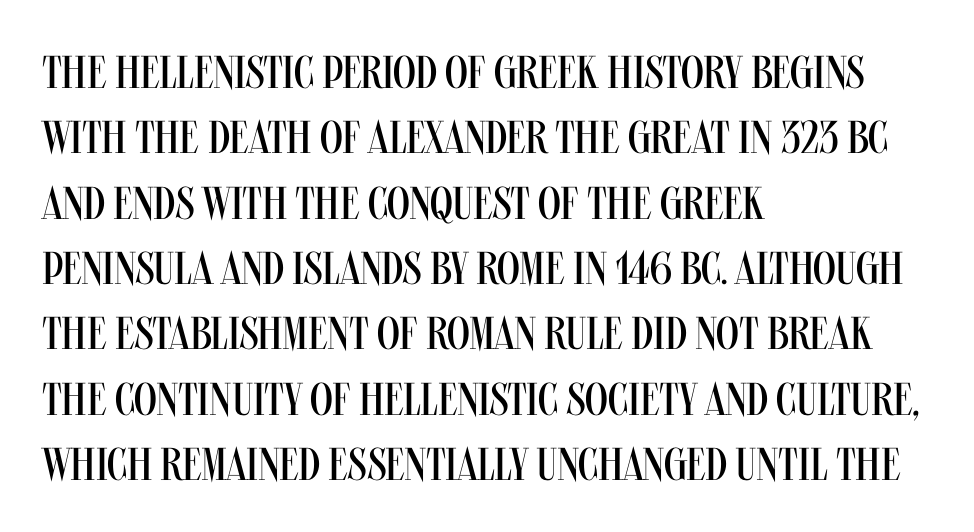
Beneath every word, the page is bare. Evenly set lines give the paragraph a standard silhouette. Does the type have serifs? No, each stem ends abruptly. Think of a printed novel: that variable character pitch is what you see here. Line starts are locked; line ends wander.
